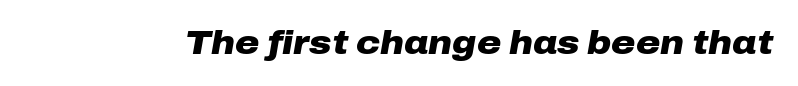
Q: Is the text bold? A: Yes.
Q: Is the text italic (slanted)? A: Yes, it leans right by about 10 degrees.
Q: Is the text underlined? A: No.
Q: Is the spacing between letters normal or unusually wide? A: Normal.
Q: Width (condensed, normal, or wide)? A: Wide.
Q: Stroke contrast? A: Low.
Q: x-height? A: Medium.
Q: Monospaced? A: No.
